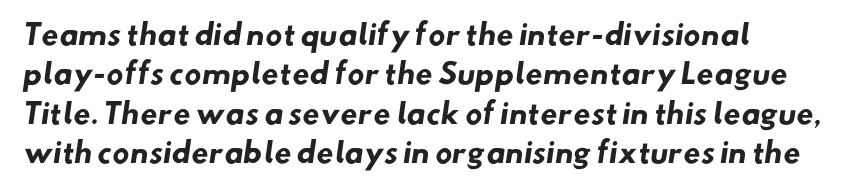
Strokes here are thick enough to call this a true bold. Descenders are the only things crossing below the line. Teacher's note: observe the even left margin — that is flush-left alignment. Grotesque or geometric, the face here clearly has no serifs. Character widths vary here, with narrow letters taking less room than wide ones.
